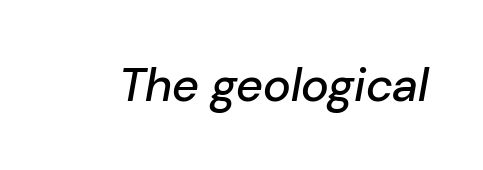
The passage shown has conventional tracking throughout. The font's italic variant was chosen for this text. The passage shown is typed in a proportional face where columns would drift. Anything drawn beneath the words? Only blank space.
